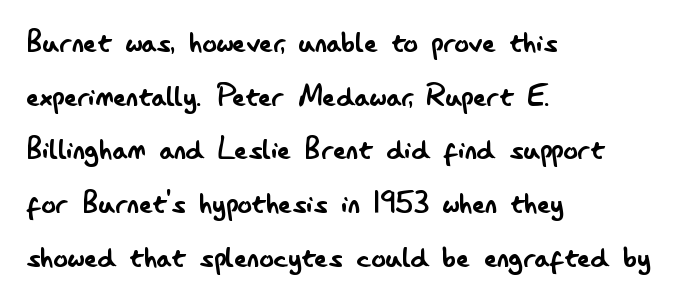
Q: Is the text bold? A: No.
Q: Is the text italic (slanted)? A: No, it is upright.
Q: Is the typeface a serif or a sans-serif typeface? A: Sans-serif.
Q: Is the text underlined? A: No.
Q: How is the paragraph aligned? A: Left-aligned.
Q: Is the spacing between letters normal or unusually wide? A: Normal.
Q: Is the spacing between lines tight, normal or loose? A: Normal.
Q: Width (condensed, normal, or wide)? A: Condensed.
Q: Stroke contrast? A: Low.
Q: x-height? A: Small.
Q: Monospaced? A: No.
